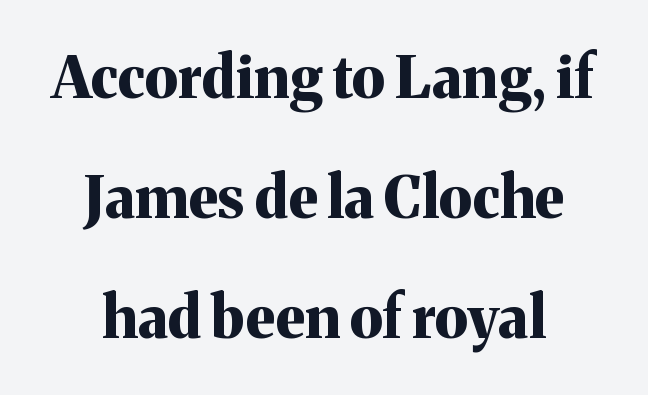
Q: Is the text bold? A: Yes.
Q: Is the text italic (slanted)? A: No, it is upright.
Q: Is the typeface a serif or a sans-serif typeface? A: Serif.
Q: Is the text underlined? A: No.
Q: How is the paragraph aligned? A: Centered.
Q: Is the spacing between letters normal or unusually wide? A: Normal.
Q: Is the spacing between lines tight, normal or loose? A: Loose.
Q: Width (condensed, normal, or wide)? A: Normal.
Q: Stroke contrast? A: Medium.
Q: x-height? A: Medium.
Q: Monospaced? A: No.
